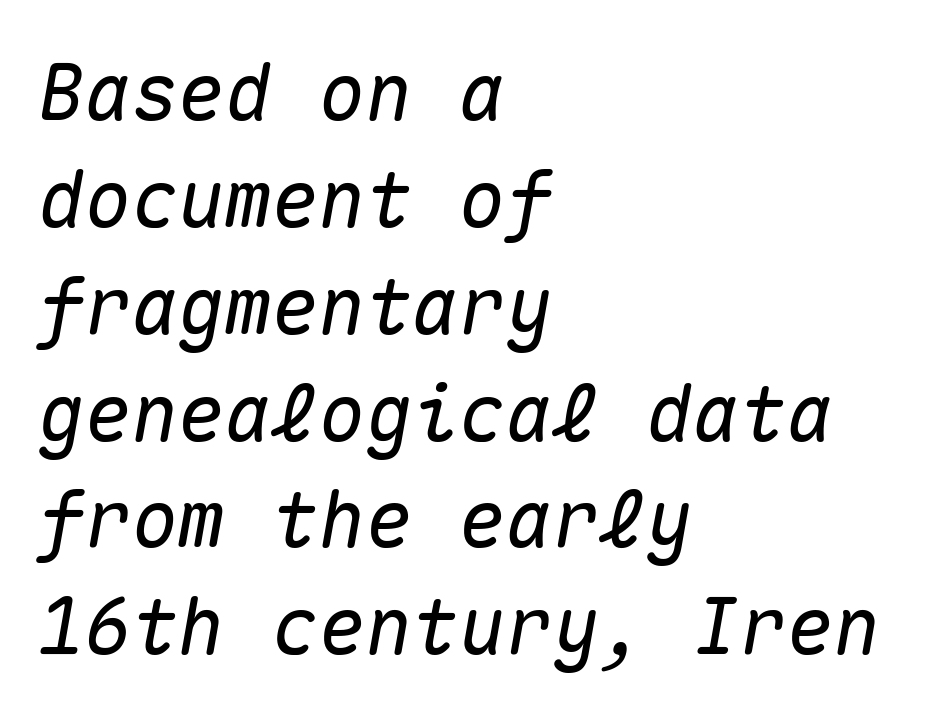
The image shows 78 px text type, italic (leaning right), monospaced; set left-aligned, normal line spacing (1.37x), normal letter spacing, not underlined; medium stroke contrast and a medium x-height.
